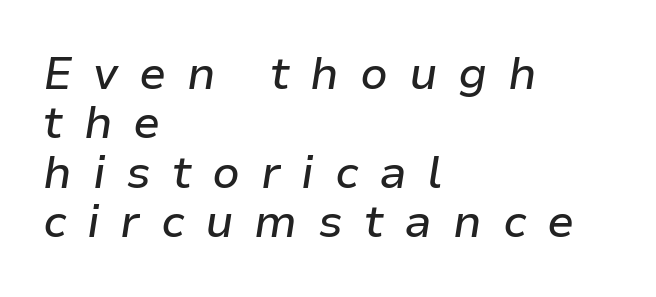
The foot of each line stays bare and open. Is this a fixed-width face? No — the glyphs have proportional, varying widths. The letters are slanted; this is an italic face. This sample is left-justified, so line endings fall wherever the words run out.
